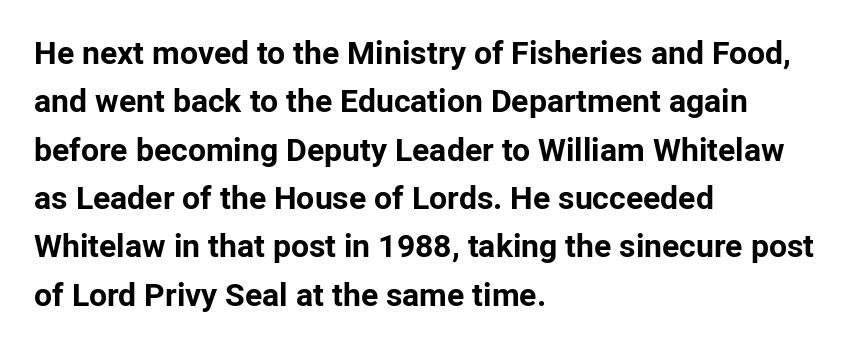
This sample keeps an unexceptional amount of space between lines. Nobody drew a line under any word here. The face used here is rendered with its standard letterfit. The font family rendered here belongs to the sans-serif group.
